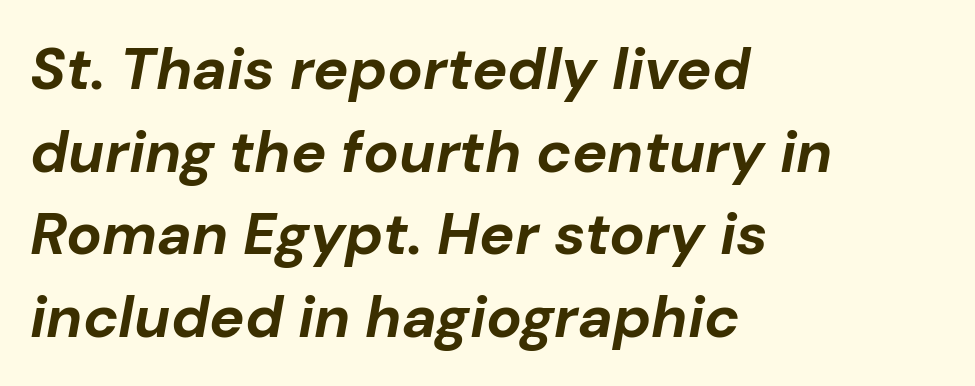
{"italic": "yes", "lean": "right", "slant_degrees": 10, "bold": "yes", "weight": "bold", "width": "normal", "stroke_contrast": "low", "x_height": "medium", "monospaced": "no", "underline": "no", "align": "left", "line_spacing": "normal", "line_spacing_ratio": 1.4, "letter_spacing": "normal", "letter_spacing_em": 0.0, "glyph_px": 59}
